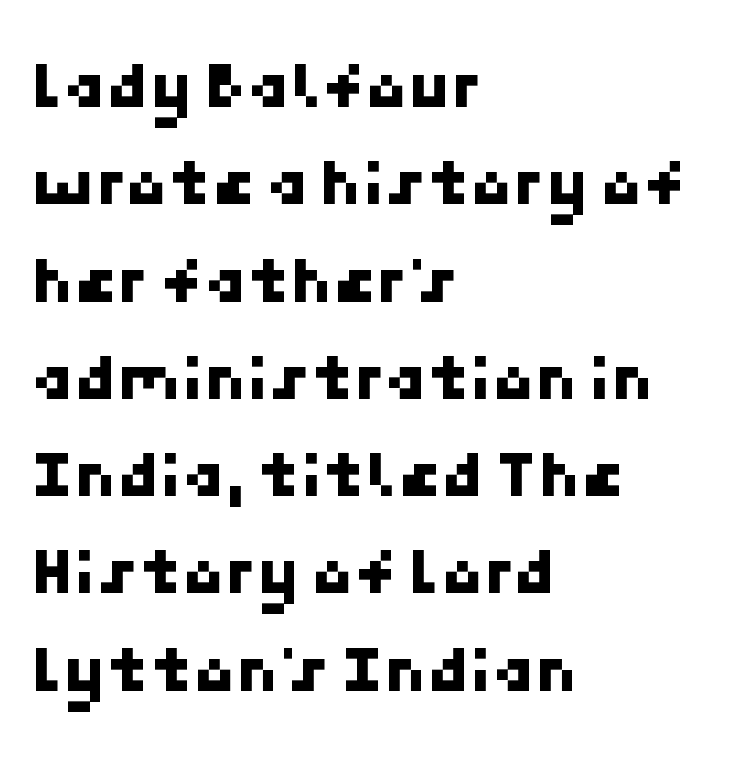
Notice how the passage keeps a crisp vertical edge on the left only. Examine the stroke ends and you'll find no serifs. Quick note: underline off. Nobody touched the tracking dial on this one. The rows are spaced the way most documents space them.
